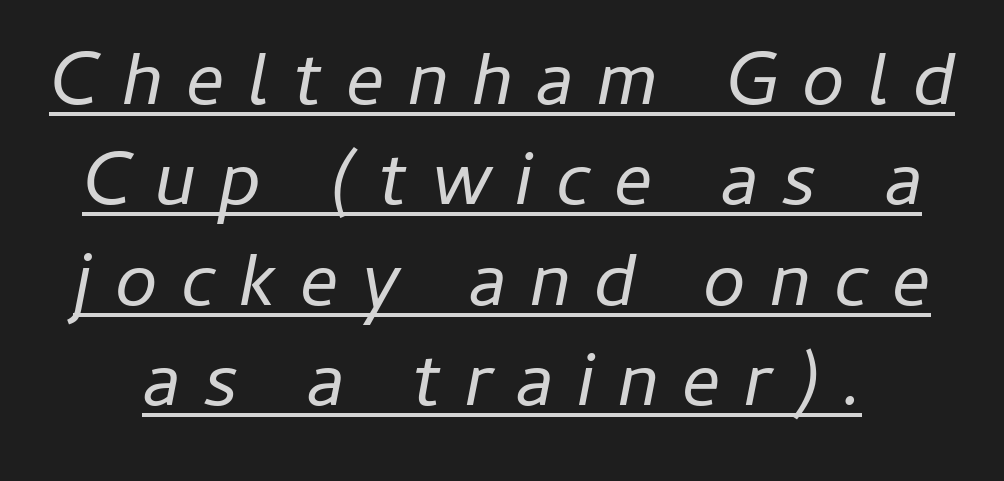
{"italic": "yes", "lean": "right", "slant_degrees": 11, "bold": "no", "weight": "regular", "width": "normal", "stroke_contrast": "low", "x_height": "medium", "monospaced": "no", "underline": "yes", "line_spacing": "normal", "line_spacing_ratio": 1.32, "letter_spacing": "wide", "letter_spacing_em": 0.31, "glyph_px": 76}
